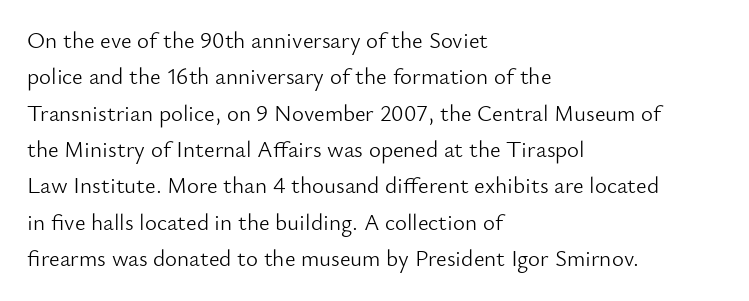
Q: Is the text bold? A: No.
Q: Is the text italic (slanted)? A: No, it is upright.
Q: Is the text underlined? A: No.
Q: How is the paragraph aligned? A: Left-aligned.
Q: Is the spacing between letters normal or unusually wide? A: Normal.
Q: Is the spacing between lines tight, normal or loose? A: Normal.
